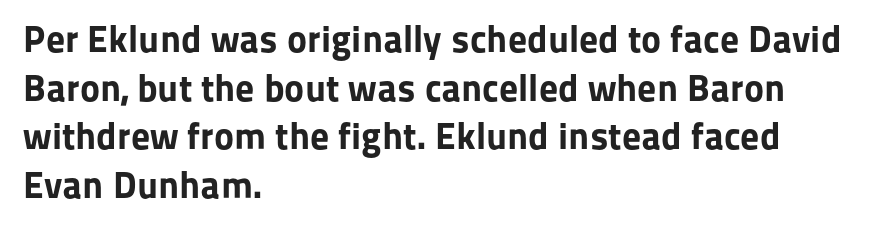
Q: Is the text bold? A: Yes.
Q: Is the text italic (slanted)? A: No, it is upright.
Q: Is the typeface a serif or a sans-serif typeface? A: Sans-serif.
Q: Is the text underlined? A: No.
Q: How is the paragraph aligned? A: Left-aligned.
Q: Is the spacing between letters normal or unusually wide? A: Normal.
Q: Is the spacing between lines tight, normal or loose? A: Normal.
Q: Width (condensed, normal, or wide)? A: Normal.
Q: Stroke contrast? A: Low.
Q: x-height? A: Medium.
Q: Monospaced? A: No.
